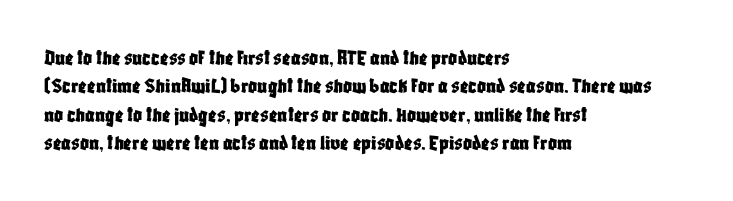
Does extra space separate the letters? No, they use regular spacing. Rows of type keep a routine distance in the vertical direction. Descender tails drop into unmarked territory. No italicization has been applied; the sample stays upright.
